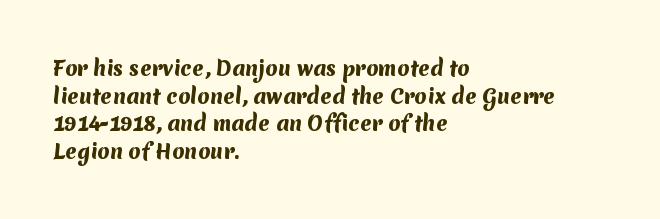
The image shows 20 px bold type; set left-aligned, normal line spacing (1.38x), normal letter spacing, not underlined.
